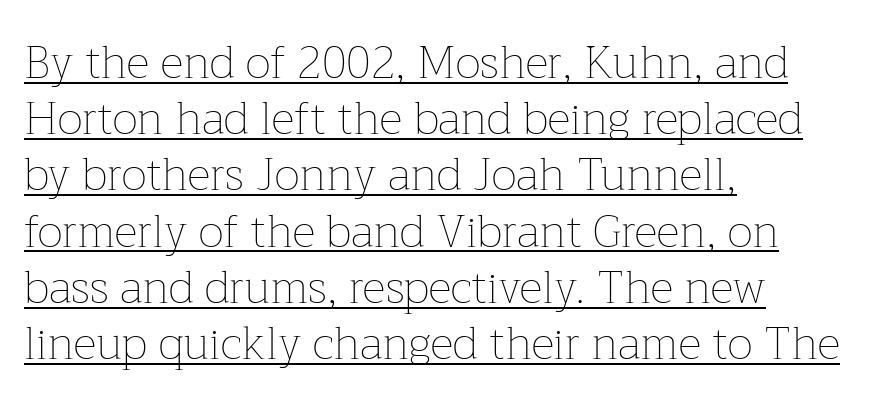
The letters advance in unequal steps, a hallmark of proportional type. The rendered words wear a rule along their underside. A typesetter would call this zero additional tracking. A roman cut, with each character standing at attention.
